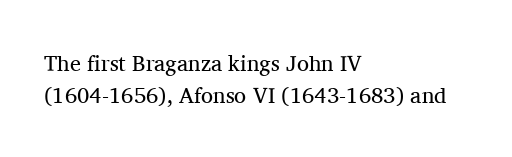
The image shows 22 px text type, upright; set left-aligned, normal line spacing (1.45x), normal letter spacing, not underlined.
